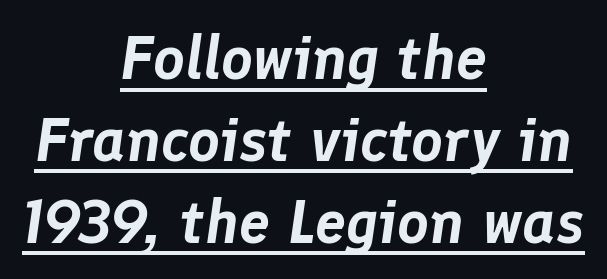
The image shows 62 px text type, italic (leaning right); set centered, normal line spacing (1.32x), normal letter spacing, underlined; low stroke contrast and a medium x-height.
